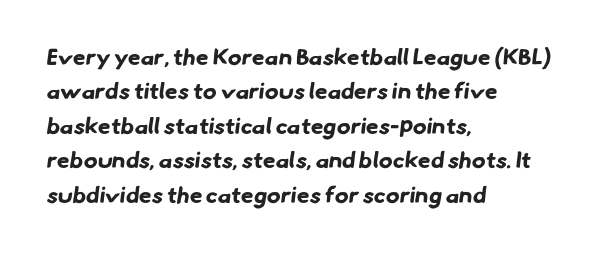
Q: Is the text bold? A: Yes.
Q: Is the text underlined? A: No.
Q: How is the paragraph aligned? A: Left-aligned.
Q: Is the spacing between letters normal or unusually wide? A: Normal.
Q: Is the spacing between lines tight, normal or loose? A: Normal.
